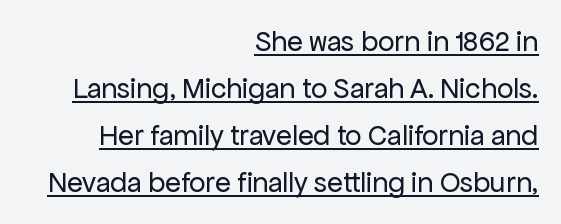
Q: Is the text bold? A: No.
Q: Is the text italic (slanted)? A: No, it is upright.
Q: Is the typeface a serif or a sans-serif typeface? A: Sans-serif.
Q: Is the text underlined? A: Yes.
Q: How is the paragraph aligned? A: Right-aligned.
Q: Is the spacing between letters normal or unusually wide? A: Normal.
Q: Is the spacing between lines tight, normal or loose? A: Normal.
Q: Width (condensed, normal, or wide)? A: Normal.
Q: Stroke contrast? A: Low.
Q: x-height? A: Medium.
Q: Monospaced? A: No.
